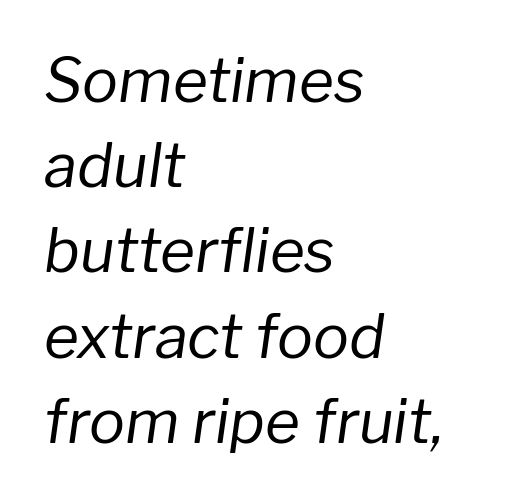
Where is the straight margin? On the left. The letters sit at their default tracking, neither squeezed nor spread. The strip under each line holds only bare page. Is there much room between lines? A standard amount, neither cramped nor airy. The cut favours lightness, reaching ordinary text weight at its darkest.
